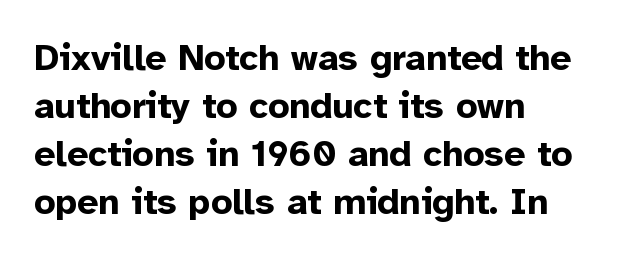
The image shows 37 px bold sans-serif type, upright; set left-aligned, normal line spacing (1.3x), normal letter spacing, not underlined; low stroke contrast and a medium x-height.
